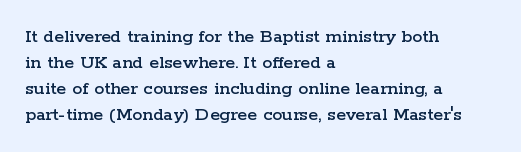
Q: Is the text italic (slanted)? A: No, it is upright.
Q: Is the text underlined? A: No.
Q: How is the paragraph aligned? A: Left-aligned.
Q: Is the spacing between letters normal or unusually wide? A: Normal.
Q: Is the spacing between lines tight, normal or loose? A: Normal.
